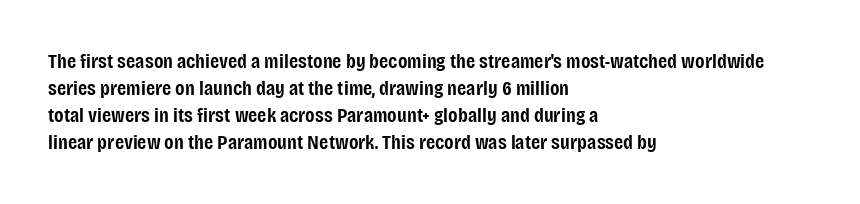
The typography opts for an upright posture over an oblique one. The typesetting leans somewhat heavy: a semibold. Look at the tracking — it's just the regular setting, nothing added. Bare-footed words on every line. Summary of vertical rhythm: regular, with standard interline spacing. The paragraph shown leans on its left margin.
